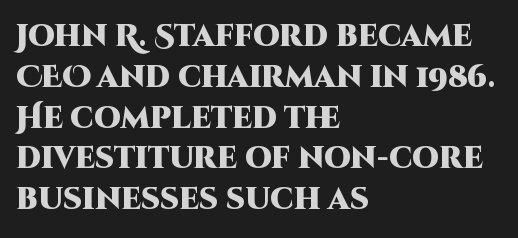
Q: Is the text bold? A: Yes.
Q: Is the text italic (slanted)? A: No, it is upright.
Q: Is the typeface a serif or a sans-serif typeface? A: Sans-serif.
Q: Is the text underlined? A: No.
Q: How is the paragraph aligned? A: Left-aligned.
Q: Is the spacing between letters normal or unusually wide? A: Normal.
Q: Is the spacing between lines tight, normal or loose? A: Normal.
Q: Width (condensed, normal, or wide)? A: Normal.
Q: Stroke contrast? A: High.
Q: x-height? A: Large.
Q: Monospaced? A: No.
